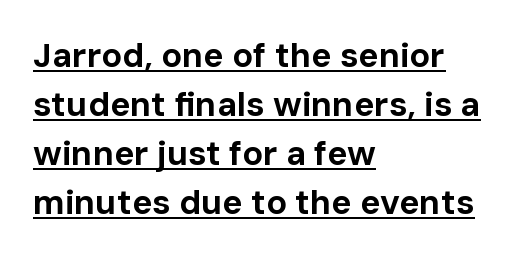
What decoration does the sample have? An underline. The glyphs have the mass of a bold cut. Upright lettering throughout. Compared with typical body copy, the letter spacing here is the same.
